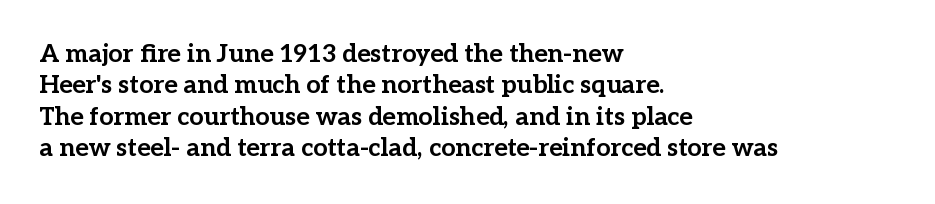
Horizontal alignment here is leftward, the default for most running prose. These lines were composed using upright roman letters. Quick note: underline off. Words appear dense and cohesive because spacing is normal. Honestly, the row spacing looks completely unremarkable. Heft: maximum for text — a bold.
